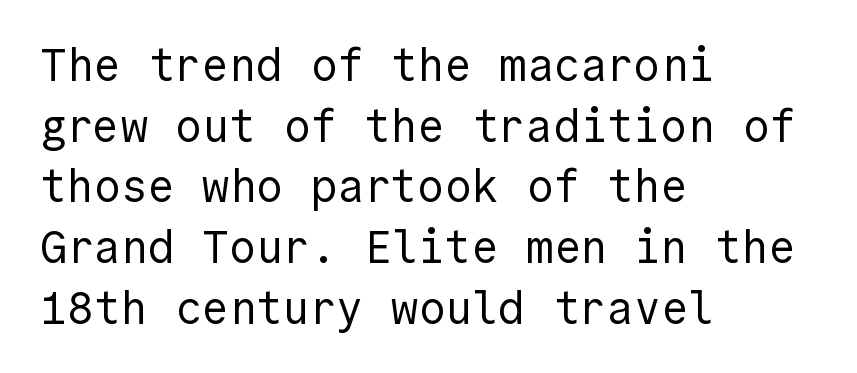
The image shows 45 px regular-weight sans-serif type, upright; set left-aligned, normal line spacing (1.35x), normal letter spacing, not underlined; a medium x-height.
